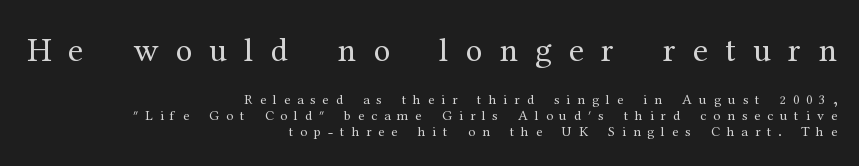
The image shows 34 px regular-weight serif type, upright; set right-aligned, tight line spacing (1.14x), unusually wide letter spacing (+0.5 em), not underlined; the first (top) block is 2.43x larger; medium stroke contrast and a medium x-height.
